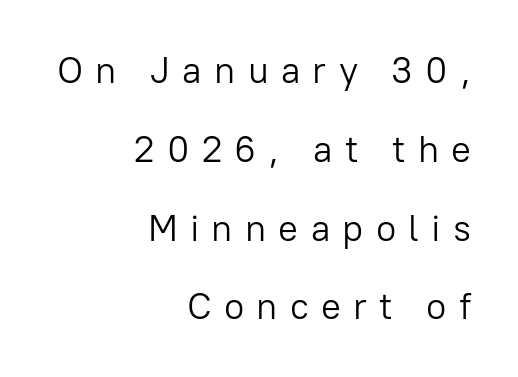
Q: Is the text bold? A: No.
Q: Is the text italic (slanted)? A: No, it is upright.
Q: Is the typeface a serif or a sans-serif typeface? A: Sans-serif.
Q: Is the text underlined? A: No.
Q: How is the paragraph aligned? A: Right-aligned.
Q: Is the spacing between letters normal or unusually wide? A: Unusually wide.
Q: Is the spacing between lines tight, normal or loose? A: Loose.
Q: Width (condensed, normal, or wide)? A: Normal.
Q: Stroke contrast? A: Low.
Q: x-height? A: Medium.
Q: Monospaced? A: No.
